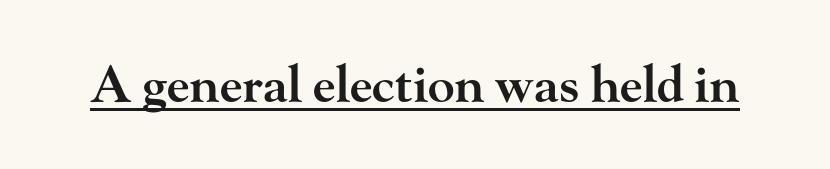
Weight: semibold (demi). These lines were composed using upright roman letters. This rendering employs a face with finishing strokes, i.e., a serif. A typographer would call this underscored text. The letters sit at their default tracking, neither squeezed nor spread. Think of a printed novel: that variable character pitch is what you see here.
